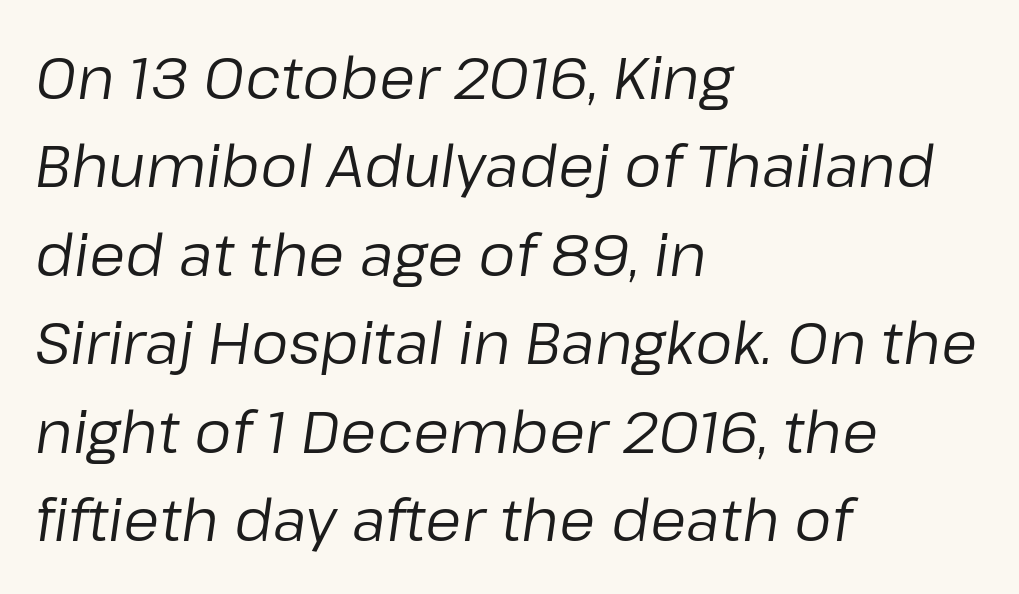
The image shows 59 px regular-weight type, italic (leaning right); set left-aligned, normal line spacing (1.5x), normal letter spacing, not underlined; low stroke contrast and a medium x-height.
